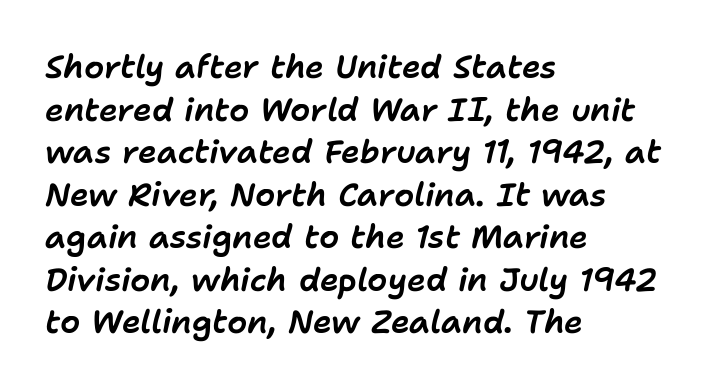
Words appear dense and cohesive because spacing is normal. Leading: standard. Line beginnings align vertically; line endings do not. Looks like regular typesetting: each glyph gets only the width it needs.
